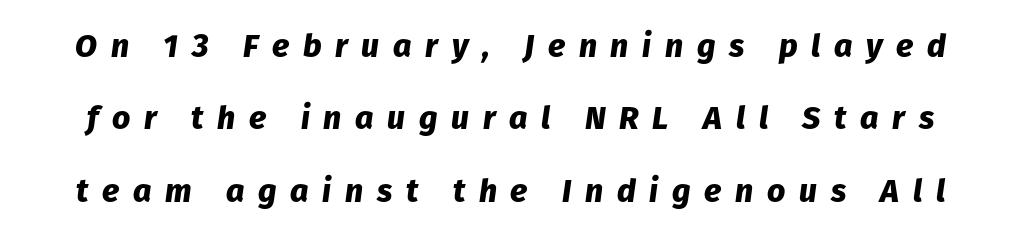
Glyph-to-glyph distance is far greater than everyday printed text. Descenders hang freely into open space. Compared with typical paragraphs, the rows here are farther apart. Weight check: bold — yes, fully. The specimen reads as italic at a glance.
